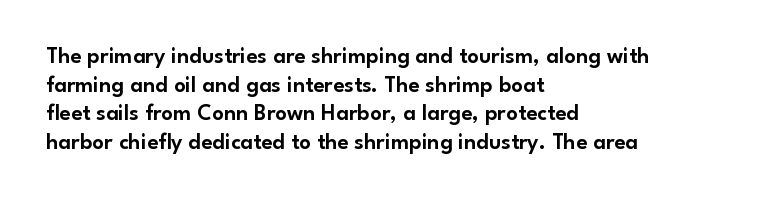
{"italic": "no", "underline": "no", "align": "left", "line_spacing_ratio": 1.24, "letter_spacing": "normal", "letter_spacing_em": 0.0, "glyph_px": 23}
